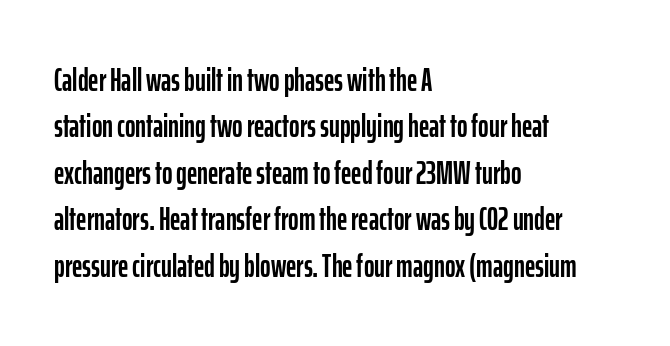
The image shows 32 px condensed sans-serif type, upright; set left-aligned, normal line spacing (1.45x), normal letter spacing, not underlined; low stroke contrast and a medium x-height.
